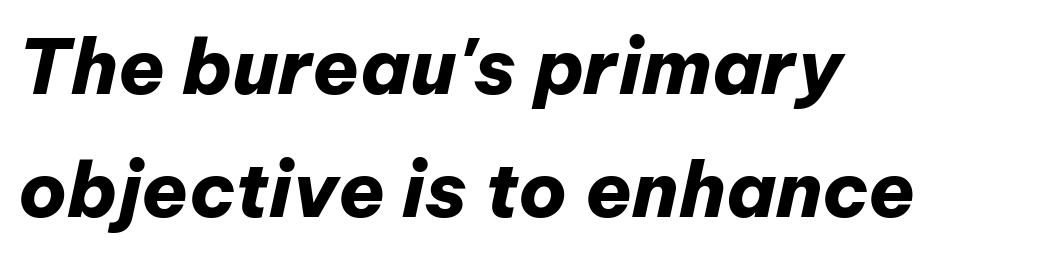
{"italic": "yes", "lean": "right", "slant_degrees": 12, "bold": "yes", "weight": "heavy", "width": "normal", "stroke_contrast": "low", "x_height": "medium", "monospaced": "no", "underline": "no", "align": "left", "line_spacing": "normal", "line_spacing_ratio": 1.62, "letter_spacing": "normal", "letter_spacing_em": 0.0, "glyph_px": 76}
